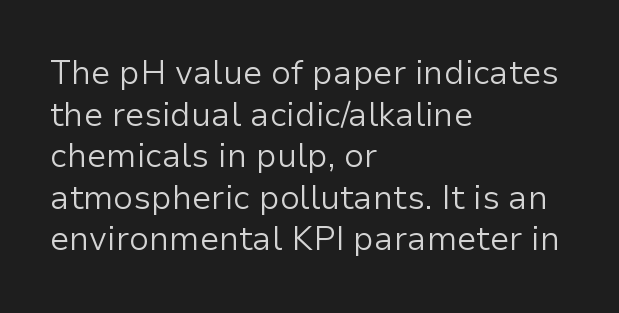
Looks like regular typesetting: each glyph gets only the width it needs. Caption: multi-line text, flush left, ragged right. Nope, no serifs anywhere on these letters. Students, note that the glyphs here touch the page at normal intervals. The string is rendered with underlining switched off.
